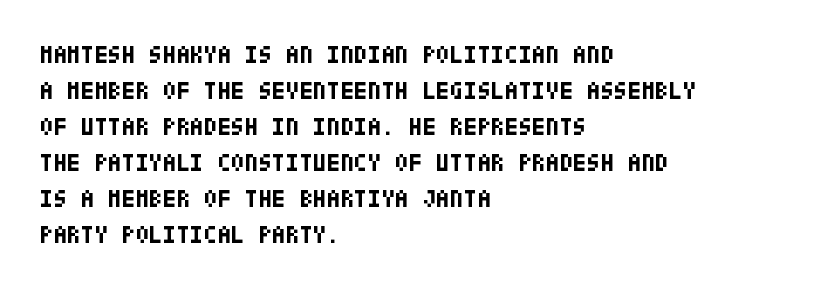
The image shows 25 px bold type, upright; set left-aligned, normal line spacing (1.44x), normal letter spacing, not underlined.
